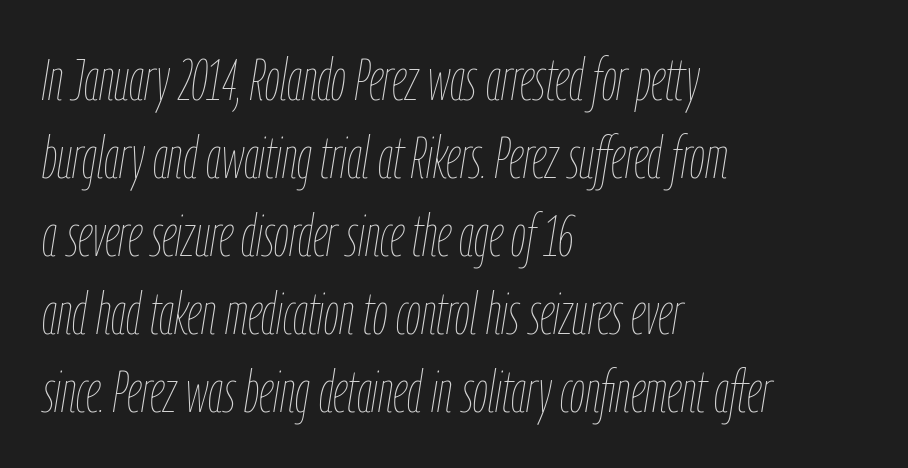
The font sits on the lighter half of the weight spectrum, regular included. The rendering keeps characters at their native spacing. Students, observe: this is what conventionally led text looks like. Quick note: underline off. These lines stack with their left ends in a neat column.
